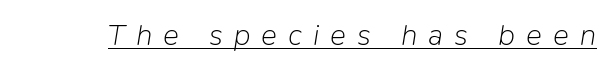
Think of a printed novel: that variable character pitch is what you see here. No heavy texture on the line: the type isn't bold. Posture: slanted. Is the letter spacing exaggerated? Yes — the characters are pushed far apart. Looks like someone drew a line under every word here.
